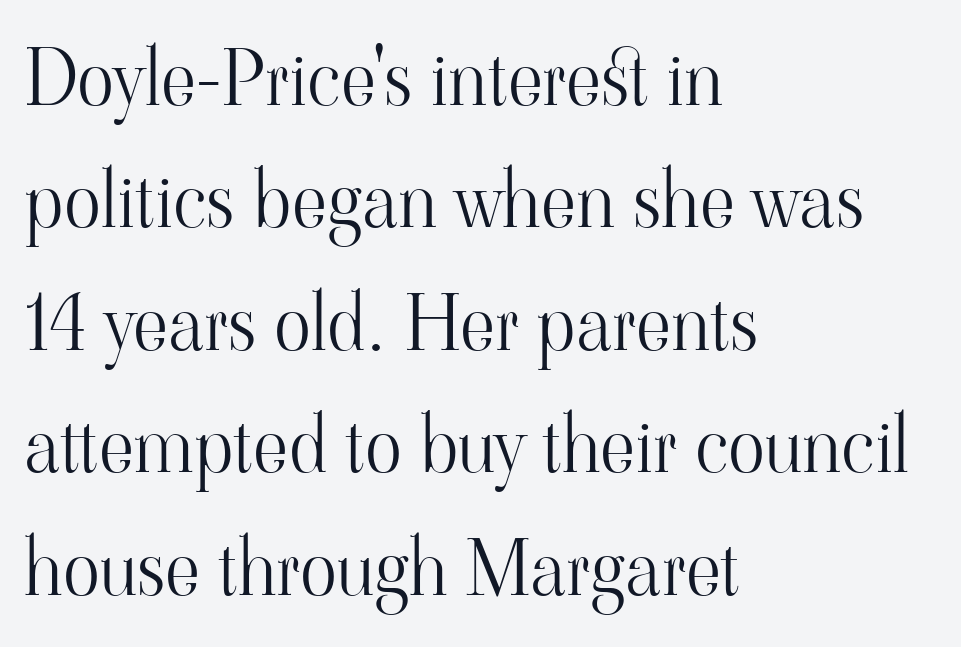
Yep, those are serifs on the letters. Check the space under the baseline: it is left empty. Stem width sits at or under what a default text font uses. Horizontal bands of white between lines are of average thickness. Looks like regular typesetting: each glyph gets only the width it needs. Unlike italic type, these characters show no tilt at all.
